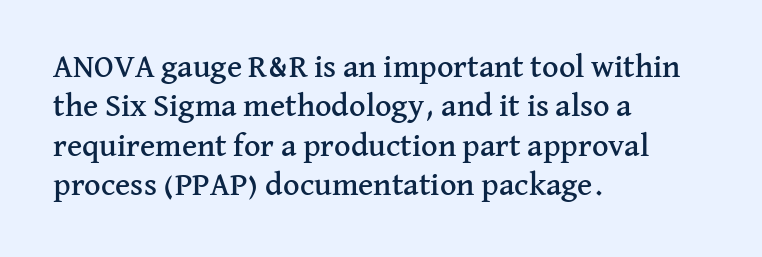
Q: Is the text italic (slanted)? A: No, it is upright.
Q: Is the typeface a serif or a sans-serif typeface? A: Serif.
Q: Is the text underlined? A: No.
Q: How is the paragraph aligned? A: Left-aligned.
Q: Is the spacing between letters normal or unusually wide? A: Normal.
Q: Width (condensed, normal, or wide)? A: Normal.
Q: Stroke contrast? A: Medium.
Q: x-height? A: Medium.
Q: Monospaced? A: No.
